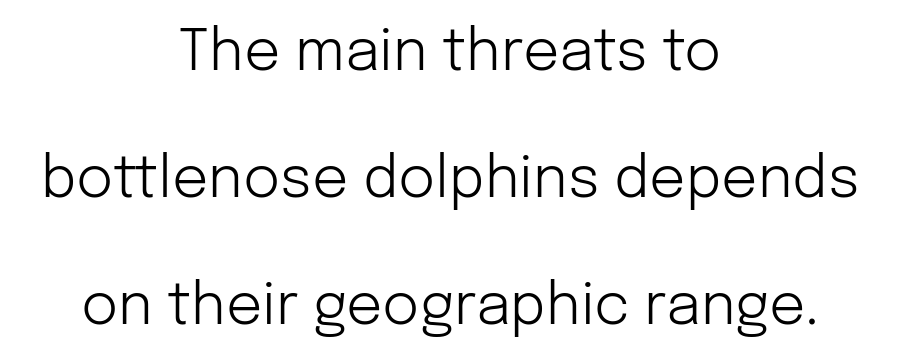
Q: Is the text bold? A: No.
Q: Is the text italic (slanted)? A: No, it is upright.
Q: Is the typeface a serif or a sans-serif typeface? A: Sans-serif.
Q: Is the text underlined? A: No.
Q: How is the paragraph aligned? A: Centered.
Q: Is the spacing between letters normal or unusually wide? A: Normal.
Q: Is the spacing between lines tight, normal or loose? A: Loose.
Q: Width (condensed, normal, or wide)? A: Normal.
Q: Stroke contrast? A: Low.
Q: x-height? A: Medium.
Q: Monospaced? A: No.
